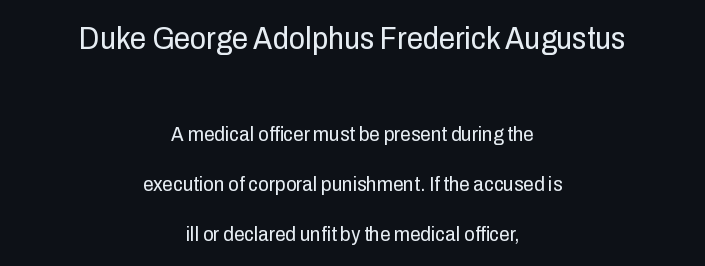
Q: Is the text bold? A: No.
Q: Is the text italic (slanted)? A: No, it is upright.
Q: Is the typeface a serif or a sans-serif typeface? A: Sans-serif.
Q: Is the text underlined? A: No.
Q: How is the paragraph aligned? A: Centered.
Q: Is the spacing between letters normal or unusually wide? A: Normal.
Q: Is the spacing between lines tight, normal or loose? A: Loose.
Q: Which block of text is set in a larger size, the first (top) or the second (bottom)? A: The first (top) one.
Q: Width (condensed, normal, or wide)? A: Condensed.
Q: Stroke contrast? A: Low.
Q: x-height? A: Medium.
Q: Monospaced? A: No.
